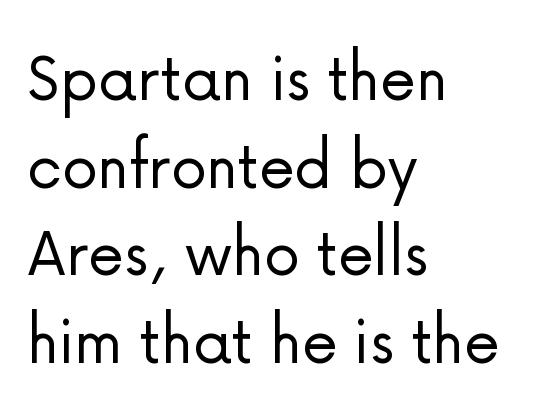
Q: Is the text bold? A: No.
Q: Is the text italic (slanted)? A: No, it is upright.
Q: Is the typeface a serif or a sans-serif typeface? A: Sans-serif.
Q: Is the text underlined? A: No.
Q: How is the paragraph aligned? A: Left-aligned.
Q: Is the spacing between letters normal or unusually wide? A: Normal.
Q: Width (condensed, normal, or wide)? A: Normal.
Q: Stroke contrast? A: Low.
Q: x-height? A: Medium.
Q: Monospaced? A: No.
